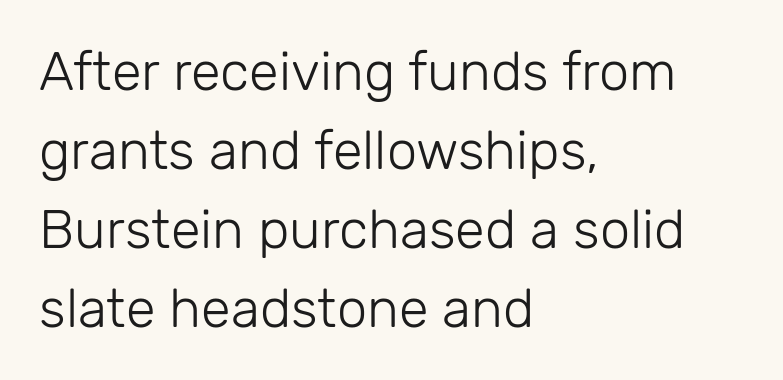
Q: Is the text bold? A: No.
Q: Is the text italic (slanted)? A: No, it is upright.
Q: Is the typeface a serif or a sans-serif typeface? A: Sans-serif.
Q: Is the text underlined? A: No.
Q: How is the paragraph aligned? A: Left-aligned.
Q: Is the spacing between letters normal or unusually wide? A: Normal.
Q: Is the spacing between lines tight, normal or loose? A: Normal.
Q: Width (condensed, normal, or wide)? A: Normal.
Q: Stroke contrast? A: Low.
Q: x-height? A: Medium.
Q: Monospaced? A: No.
